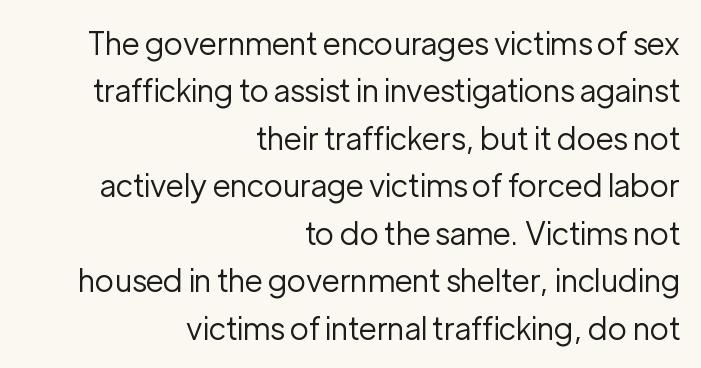
Proportional: the letters do not fall into vertical columns. Note: no serifs on the glyphs. The words here are not underlined. Compared with a flush-left layout, this one pins lines to the opposite, right side.
